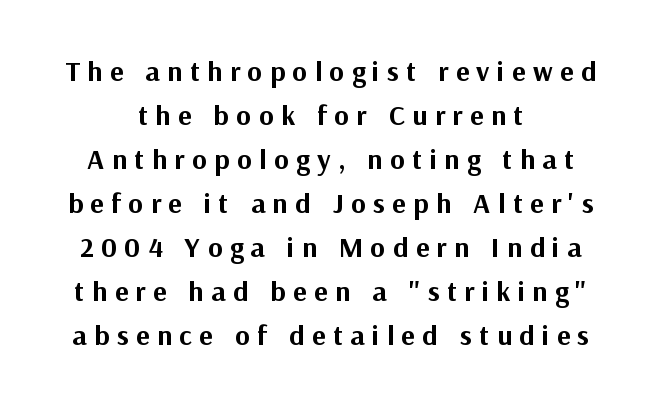
{"serif": "no", "italic": "no", "bold": "yes", "weight": "bold", "width": "normal", "stroke_contrast": "medium", "x_height": "medium", "monospaced": "no", "underline": "no", "align": "center", "line_spacing": "normal", "line_spacing_ratio": 1.57, "letter_spacing": "wide", "letter_spacing_em": 0.27, "glyph_px": 28}
